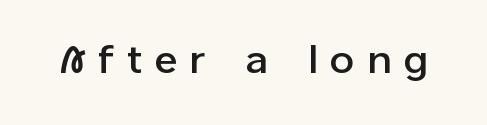
Q: Is the text italic (slanted)? A: No, it is upright.
Q: Is the typeface a serif or a sans-serif typeface? A: Sans-serif.
Q: Is the text underlined? A: No.
Q: Is the spacing between letters normal or unusually wide? A: Unusually wide.
Q: Width (condensed, normal, or wide)? A: Normal.
Q: Stroke contrast? A: Low.
Q: x-height? A: Medium.
Q: Monospaced? A: No.
